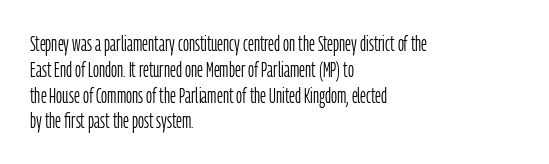
The image shows 21 px text type, upright; set left-aligned, line spacing 1.23x, normal letter spacing, not underlined.
